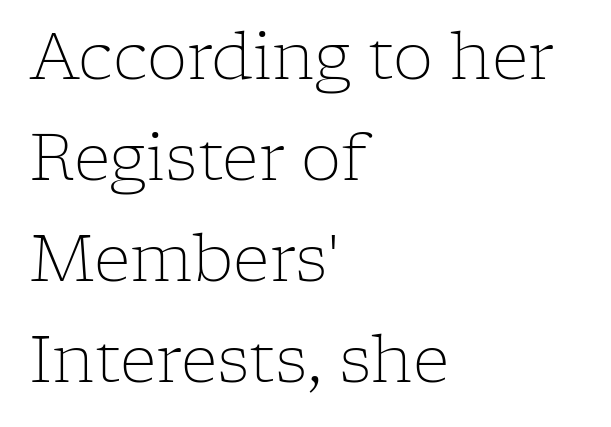
Q: Is the text bold? A: No.
Q: Is the text italic (slanted)? A: No, it is upright.
Q: Is the typeface a serif or a sans-serif typeface? A: Serif.
Q: Is the text underlined? A: No.
Q: How is the paragraph aligned? A: Left-aligned.
Q: Is the spacing between letters normal or unusually wide? A: Normal.
Q: Is the spacing between lines tight, normal or loose? A: Normal.
Q: Width (condensed, normal, or wide)? A: Normal.
Q: Stroke contrast? A: Low.
Q: x-height? A: Medium.
Q: Monospaced? A: No.
